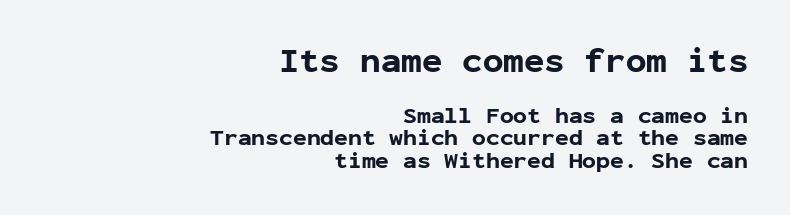
Q: Is the text bold? A: Yes.
Q: Is the text italic (slanted)? A: No, it is upright.
Q: Is the typeface a serif or a sans-serif typeface? A: Sans-serif.
Q: Is the text underlined? A: No.
Q: How is the paragraph aligned? A: Right-aligned.
Q: Is the spacing between letters normal or unusually wide? A: Normal.
Q: Is the spacing between lines tight, normal or loose? A: Tight.
Q: Which block of text is set in a larger size, the first (top) or the second (bottom)? A: The first (top) one.
Q: Width (condensed, normal, or wide)? A: Normal.
Q: Stroke contrast? A: Low.
Q: x-height? A: Medium.
Q: Monospaced? A: Yes.
